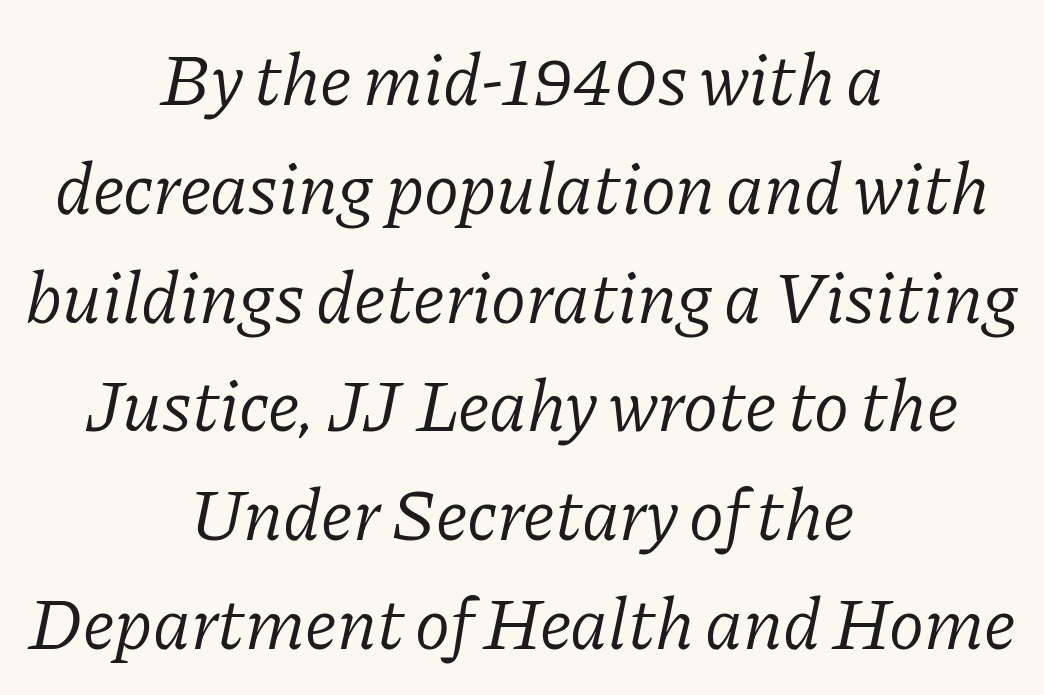
The specimen reads as italic at a glance. Where is the straight margin? There isn't one; the lines are centered. The characters are drawn with everyday or finer stroke widths. Clear beneath every line of the passage. Baseline-to-baseline distance is the conventional proportion of letter height.
